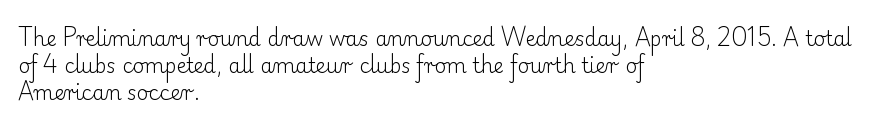
The image shows 20 px text type, upright; set left-aligned, normal line spacing (1.36x), normal letter spacing, not underlined.
